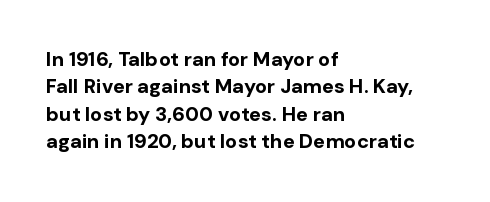
Q: Is the text bold? A: Yes.
Q: Is the text italic (slanted)? A: No, it is upright.
Q: Is the text underlined? A: No.
Q: How is the paragraph aligned? A: Left-aligned.
Q: Is the spacing between letters normal or unusually wide? A: Normal.
Q: Is the spacing between lines tight, normal or loose? A: Normal.
